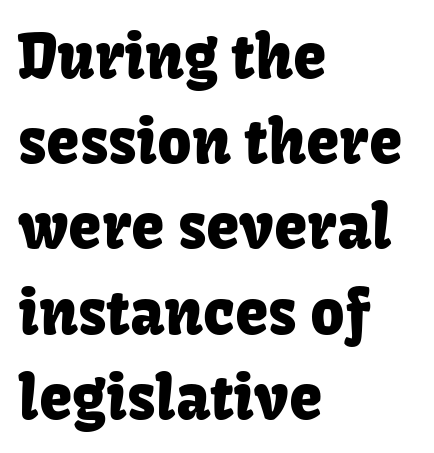
Each letter keeps its own natural width here, so spacing adapts to shape. Letter spacing: default. The compositor pushed each line to the left boundary. Any mark beneath the type? The region is blank.
